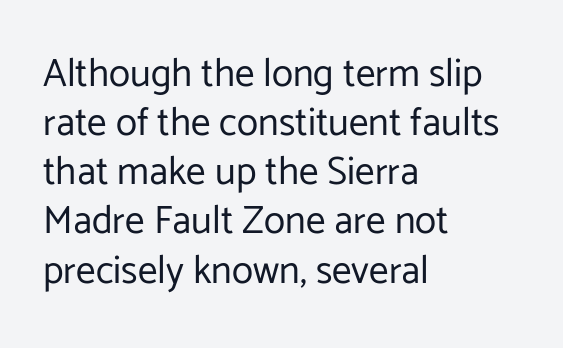
Q: Is the text bold? A: No.
Q: Is the text italic (slanted)? A: No, it is upright.
Q: Is the typeface a serif or a sans-serif typeface? A: Sans-serif.
Q: Is the text underlined? A: No.
Q: How is the paragraph aligned? A: Left-aligned.
Q: Is the spacing between letters normal or unusually wide? A: Normal.
Q: Is the spacing between lines tight, normal or loose? A: Normal.
Q: Width (condensed, normal, or wide)? A: Normal.
Q: Stroke contrast? A: Low.
Q: x-height? A: Medium.
Q: Monospaced? A: No.
